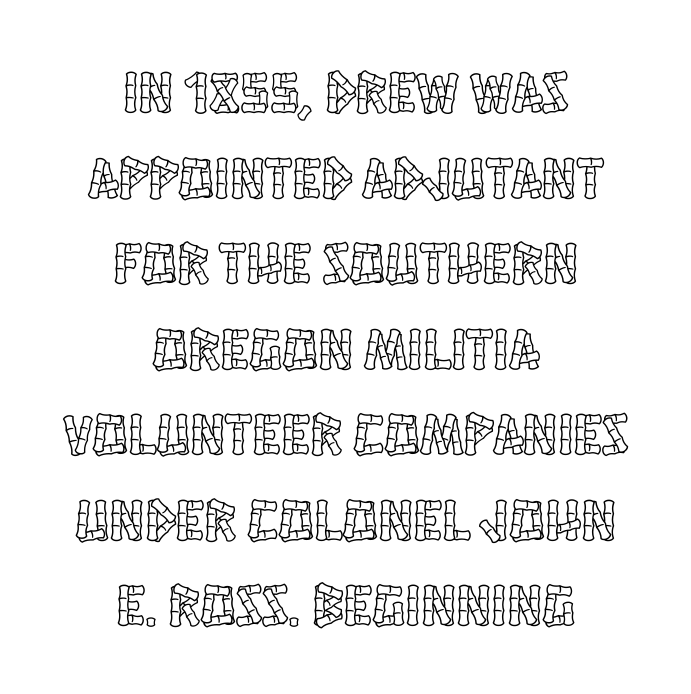
Q: Is the text italic (slanted)? A: No, it is upright.
Q: Is the text underlined? A: No.
Q: How is the paragraph aligned? A: Centered.
Q: Is the spacing between letters normal or unusually wide? A: Normal.
Q: Is the spacing between lines tight, normal or loose? A: Normal.
Q: Width (condensed, normal, or wide)? A: Condensed.
Q: x-height? A: Large.
Q: Monospaced? A: No.
